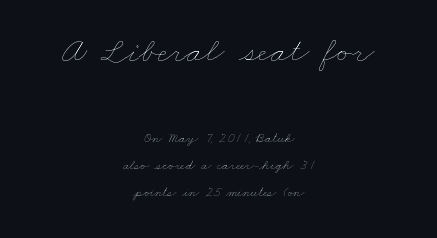
Is the stroke heavy? The answer is a plain regular-or-lighter. Each new line begins a long way beneath the previous one. The rendering keeps characters at their native spacing. Underlining? Definitely not there.
